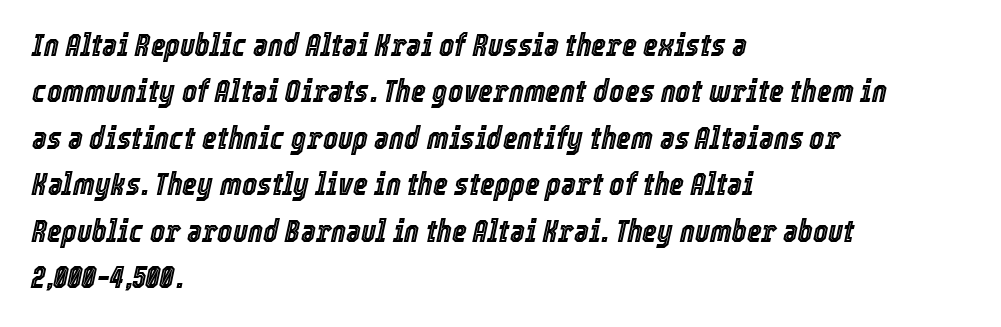
{"italic": "yes", "lean": "right", "slant_degrees": 12, "width": "condensed", "x_height": "medium", "monospaced": "no", "underline": "no", "align": "left", "line_spacing": "normal", "line_spacing_ratio": 1.45, "letter_spacing": "normal", "letter_spacing_em": 0.0, "glyph_px": 32}
